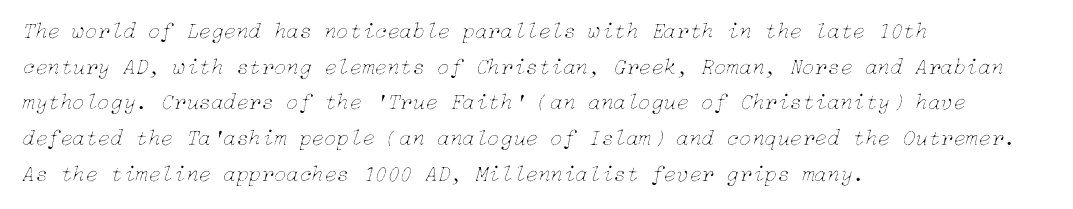
The image shows 23 px text type, italic (leaning right); set left-aligned, normal line spacing (1.55x), normal letter spacing, not underlined.
